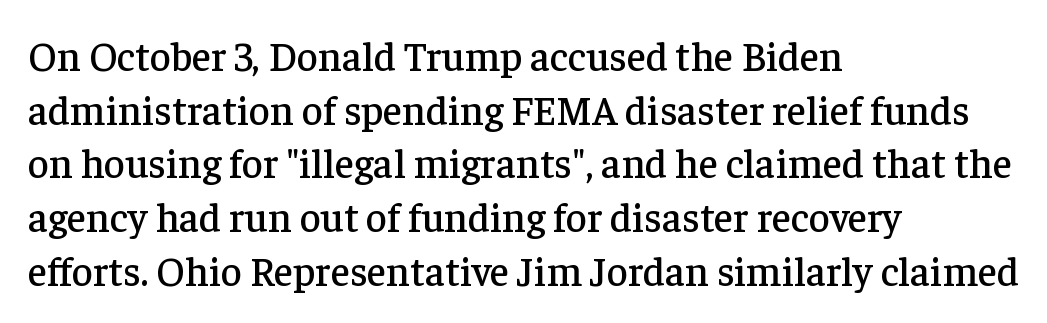
Nobody drew a line under any word here. Students, observe: this is what conventionally led text looks like. Character widths vary here, with narrow letters taking less room than wide ones. A classic flush-left, rag-right setting is used for this passage. The rendering shows small feet on the letterforms — a serif design.
